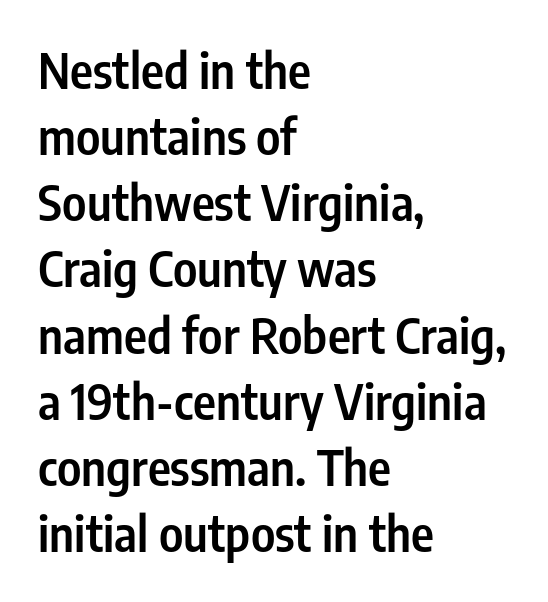
The rendering shows plain stroke endings on the letterforms — a sans-serif design. Left-aligned paragraph, ragged on the right. The type sits square on the baseline with zero lean. These lines sit exactly where default settings would place them.
